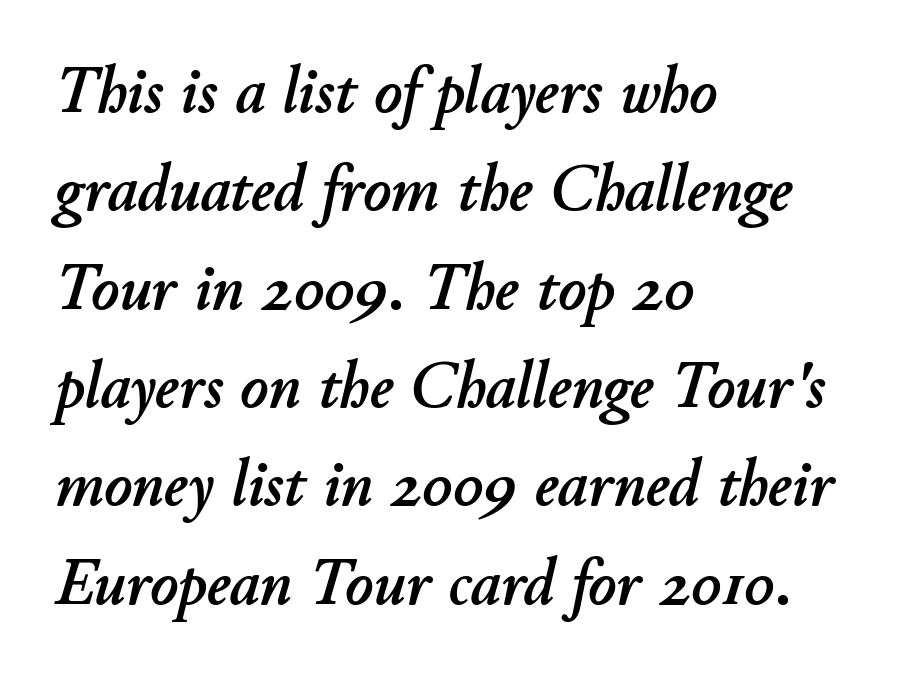
The letters advance in unequal steps, a hallmark of proportional type. Would a proofreader flag this as italicized? Yes. A typesetter would call this leading conventional body-copy spacing. Leftover space on each line is placed entirely after the last word. The passage shown has conventional tracking throughout.
